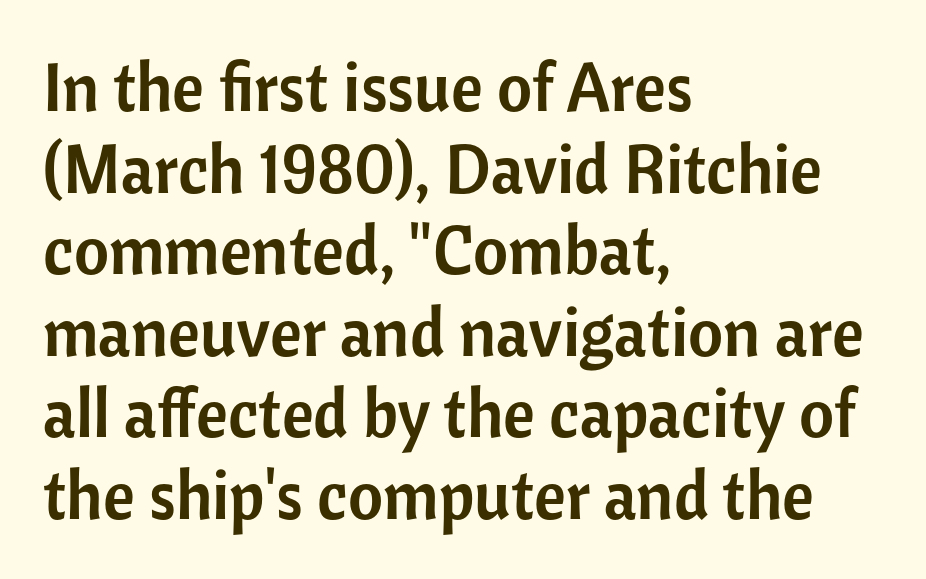
The image shows 68 px sans-serif type, upright; set left-aligned, line spacing 1.2x, normal letter spacing, not underlined; low stroke contrast and a medium x-height.
